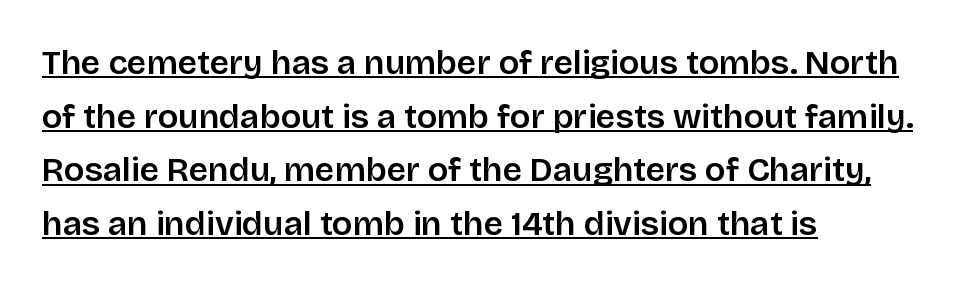
Spacing verdict: proportional, widths tailored to each character. You could call the tracking neutral — neither tight nor loose. Upright lettering throughout. The rag falls on the right side of this text block. Caption: semibold face, moderately heavy strokes.
